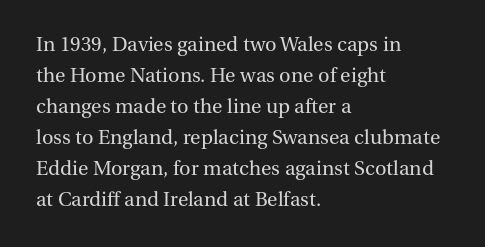
{"italic": "no", "bold": "no", "underline": "no", "align": "left", "line_spacing": "normal", "line_spacing_ratio": 1.55, "letter_spacing": "normal", "letter_spacing_em": 0.0, "glyph_px": 20}
